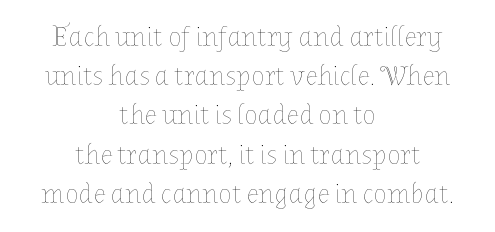
Spacing between characters is what you'd get straight out of the box. Proportional: the letters do not fall into vertical columns. These lines are centered, leaving both edges ragged. The passage shown is not underscored anywhere. A quiet, ordinary-to-light weight characterises the typeface.
